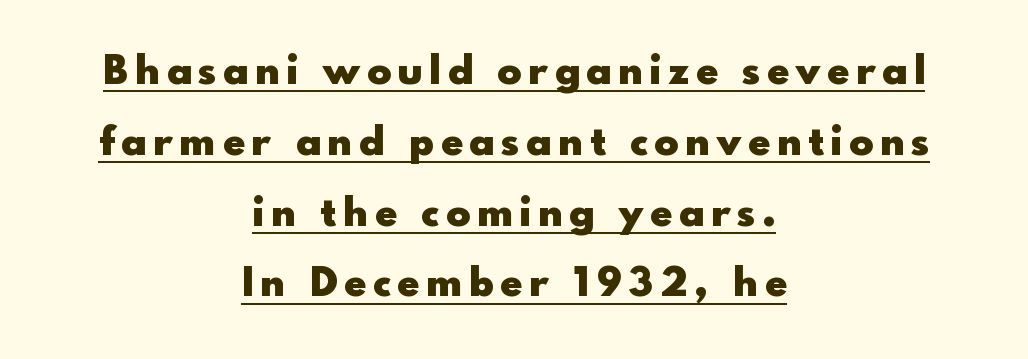
{"serif": "no", "italic": "no", "bold": "yes", "weight": "heavy", "width": "normal", "x_height": "small", "monospaced": "no", "underline": "yes", "align": "center", "line_spacing_ratio": 1.77, "glyph_px": 40}
